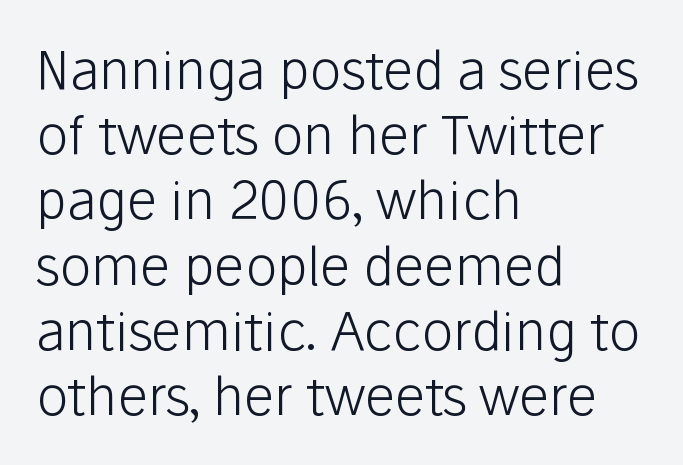
{"serif": "no", "italic": "no", "bold": "no", "weight": "light", "width": "normal", "stroke_contrast": "low", "x_height": "medium", "monospaced": "no", "underline": "no", "align": "left", "line_spacing_ratio": 1.23, "letter_spacing": "normal", "letter_spacing_em": 0.0, "glyph_px": 53}
